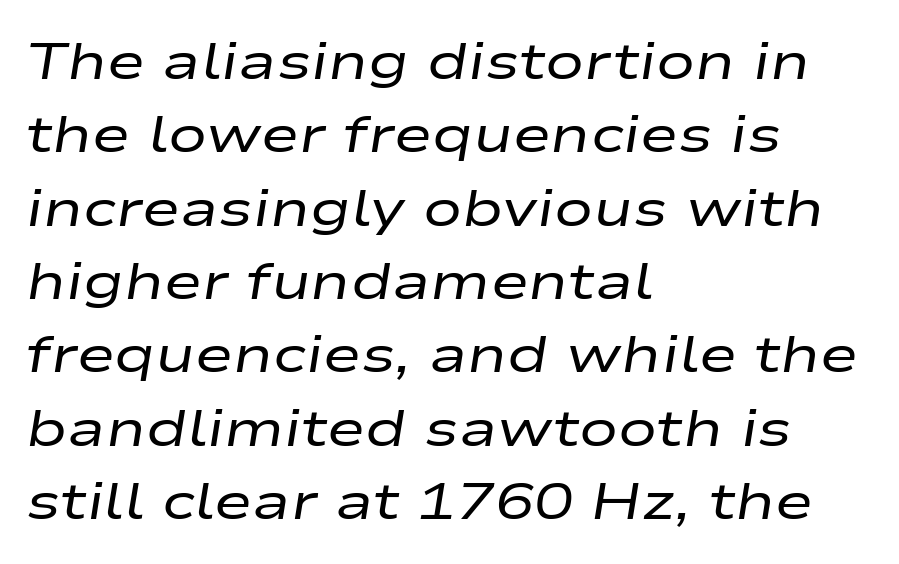
Would a proofreader flag this as italicized? Yes. These lines stack with their left ends in a neat column. The glyphs are unaccompanied by any horizontal stroke below them. Each word holds together tightly as a unit, with standard inter-letter gaps. The rendering uses natural spacing where letterforms have individual widths.
